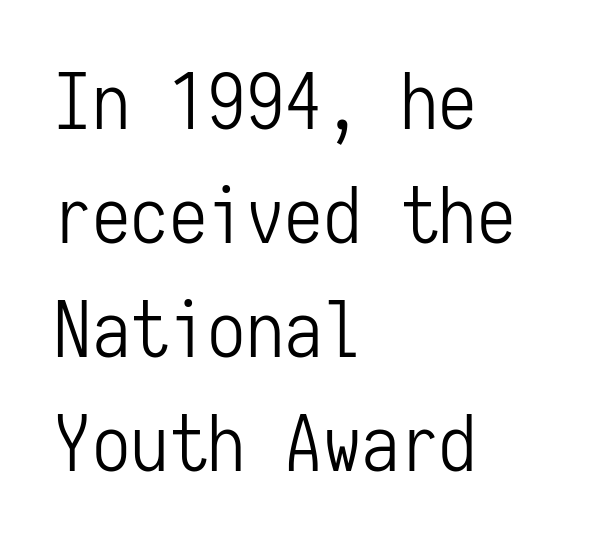
A roman cut, with each character standing at attention. Students, observe: this is what conventionally led text looks like. Think of a typewriter: that constant character pitch is what you see here. These glyphs show unthickened strokes, regular width or finer. Words appear dense and cohesive because spacing is normal.
